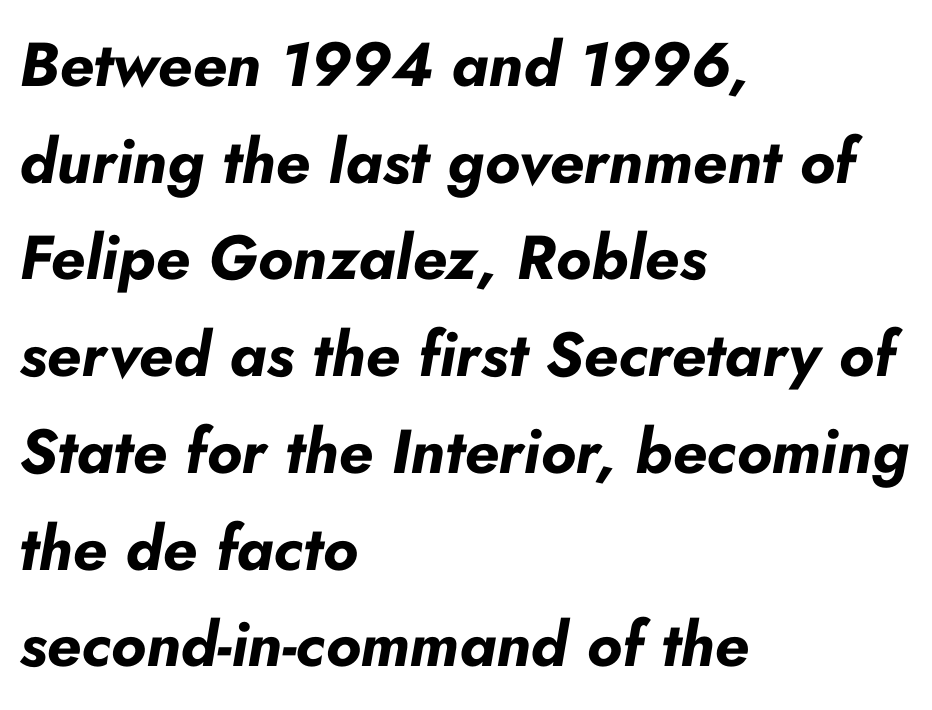
The image shows 62 px bold type, italic (leaning right); set left-aligned, normal line spacing (1.56x), normal letter spacing, not underlined; low stroke contrast and a small x-height.
